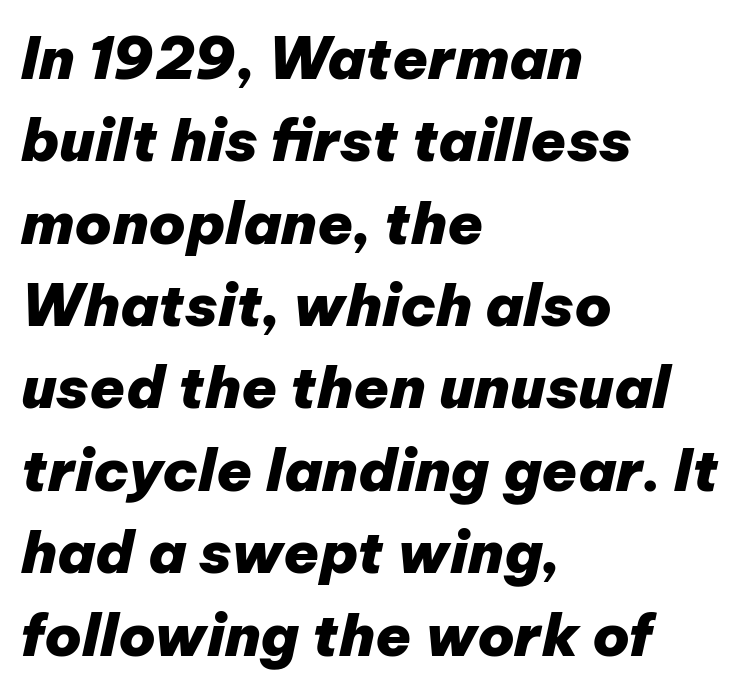
The image shows 58 px heavy type, italic (leaning right); set left-aligned, normal line spacing (1.42x), normal letter spacing, not underlined; low stroke contrast and a medium x-height.
